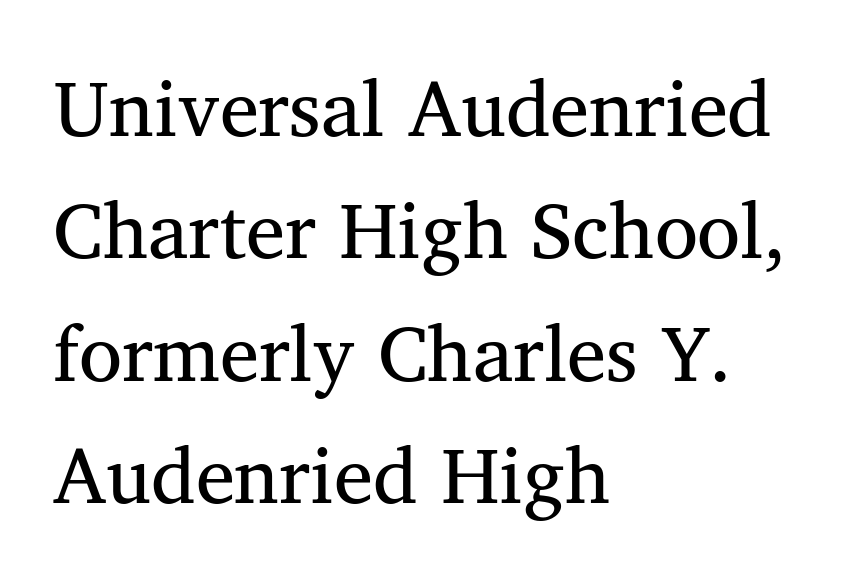
{"serif": "yes", "italic": "no", "bold": "no", "weight": "regular", "width": "normal", "stroke_contrast": "medium", "x_height": "medium", "monospaced": "no", "underline": "no", "align": "left", "line_spacing": "normal", "line_spacing_ratio": 1.55, "letter_spacing": "normal", "letter_spacing_em": 0.0, "glyph_px": 79}
